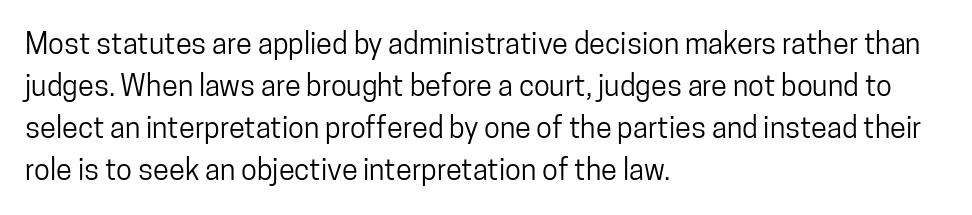
{"serif": "no", "italic": "no", "width": "condensed", "stroke_contrast": "low", "x_height": "medium", "monospaced": "no", "underline": "no", "align": "left", "line_spacing": "normal", "line_spacing_ratio": 1.45, "letter_spacing": "normal", "letter_spacing_em": 0.0, "glyph_px": 29}
